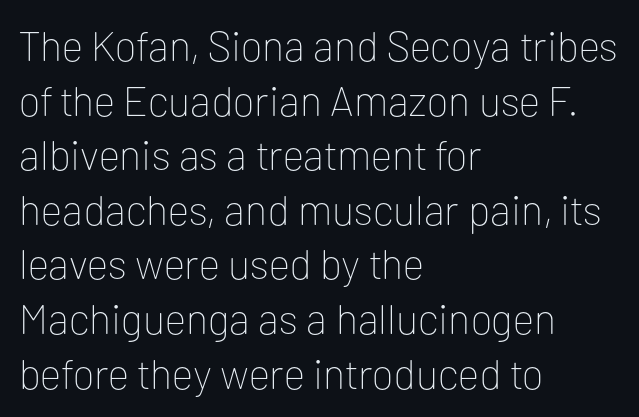
The gaps between neighbouring characters are ordinary and unremarkable. The typeface has the unassuming heft of standard copy or less. The gap between lines stays unmarked. The rendering uses natural spacing where letterforms have individual widths. Serifs: no, the terminals of the letterforms are clean. The axis of the letterforms is exactly vertical.
